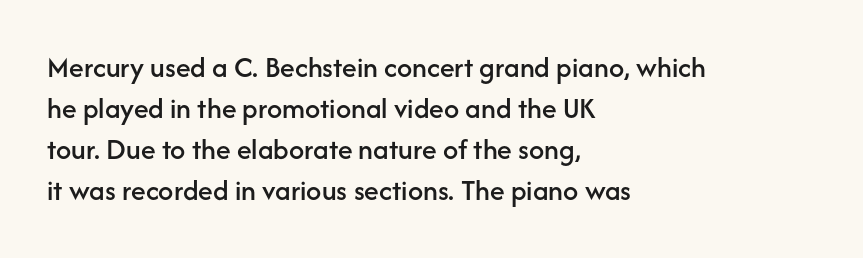
The image shows 30 px sans-serif type, upright; set left-aligned, normal line spacing (1.37x), normal letter spacing, not underlined; low stroke contrast and a medium x-height.
